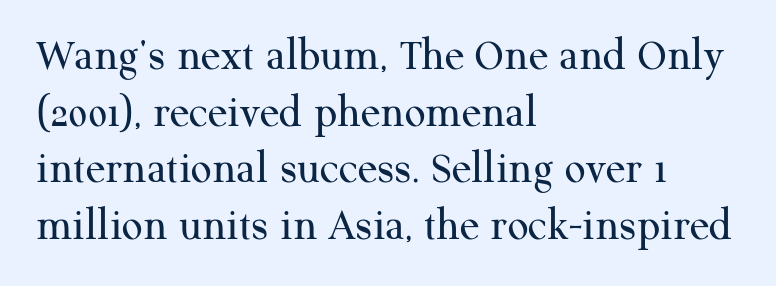
The image shows 46 px regular-weight serif type, upright; set left-aligned, line spacing 1.23x, normal letter spacing, not underlined; medium stroke contrast and a medium x-height.
